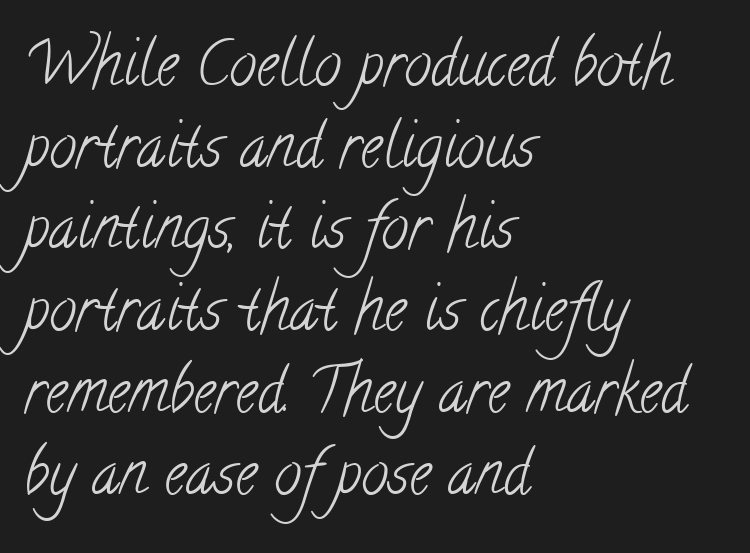
Notice how the passage keeps a crisp vertical edge on the left only. This block has exactly the height ordinary leading produces. This rendering features lettering with no underline. Observe the ordinary spacing: letters are neighbours, not strangers. Observe the serifs anchoring each vertical stroke in this sample. Think standard paragraph weight, or any step lighter than that.
